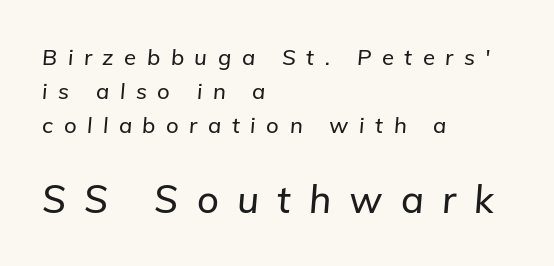
Q: Is the text italic (slanted)? A: Yes, it leans right by about 5 degrees.
Q: Is the text underlined? A: No.
Q: How is the paragraph aligned? A: Left-aligned.
Q: Is the spacing between letters normal or unusually wide? A: Unusually wide.
Q: Is the spacing between lines tight, normal or loose? A: Normal.
Q: Which block of text is set in a larger size, the first (top) or the second (bottom)? A: The second (bottom) one.
Q: Width (condensed, normal, or wide)? A: Normal.
Q: Stroke contrast? A: Low.
Q: x-height? A: Medium.
Q: Monospaced? A: No.
